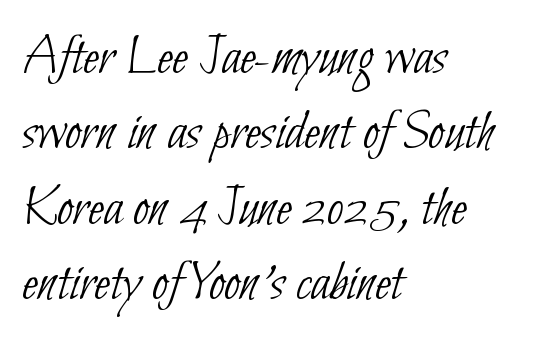
The image shows 58 px thin, condensed sans-serif type; set left-aligned, normal line spacing (1.3x), normal letter spacing, not underlined; low stroke contrast and a small x-height.
